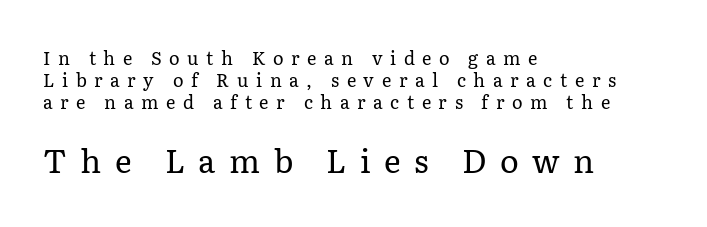
{"serif": "yes", "italic": "no", "bold": "no", "weight": "regular", "width": "normal", "stroke_contrast": "low", "x_height": "medium", "monospaced": "no", "underline": "no", "align": "left", "line_spacing_ratio": 1.23, "letter_spacing": "wide", "letter_spacing_em": 0.42, "larger_block": "second", "size_ratio": 1.78, "glyph_px": 32}
